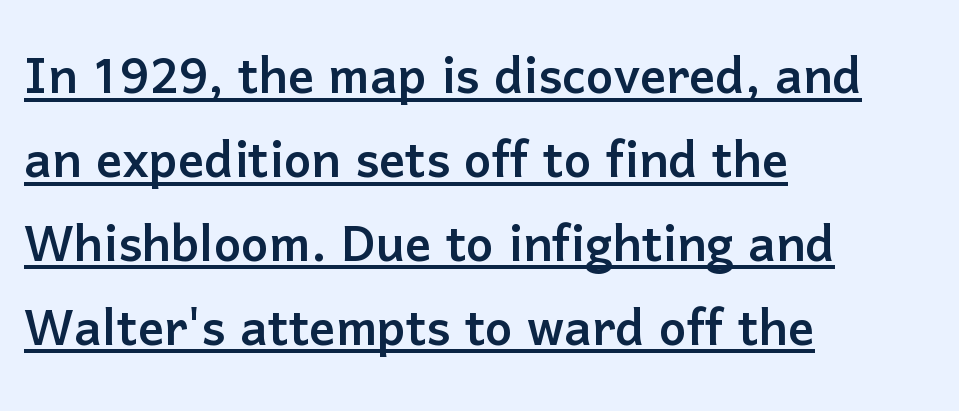
Q: Is the text italic (slanted)? A: No, it is upright.
Q: Is the typeface a serif or a sans-serif typeface? A: Sans-serif.
Q: Is the text underlined? A: Yes.
Q: How is the paragraph aligned? A: Left-aligned.
Q: Is the spacing between letters normal or unusually wide? A: Normal.
Q: Is the spacing between lines tight, normal or loose? A: Normal.
Q: Width (condensed, normal, or wide)? A: Normal.
Q: Stroke contrast? A: Low.
Q: x-height? A: Medium.
Q: Monospaced? A: No.
